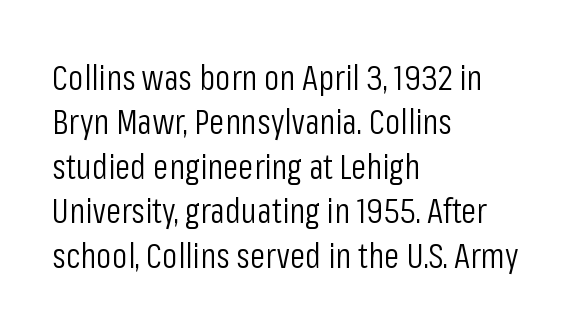
Q: Is the text bold? A: No.
Q: Is the text italic (slanted)? A: No, it is upright.
Q: Is the typeface a serif or a sans-serif typeface? A: Sans-serif.
Q: Is the text underlined? A: No.
Q: How is the paragraph aligned? A: Left-aligned.
Q: Is the spacing between letters normal or unusually wide? A: Normal.
Q: Is the spacing between lines tight, normal or loose? A: Normal.
Q: Width (condensed, normal, or wide)? A: Condensed.
Q: Stroke contrast? A: Low.
Q: x-height? A: Medium.
Q: Monospaced? A: No.
